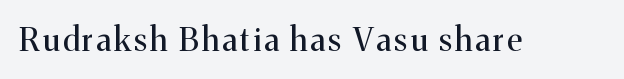
The image shows 32 px regular-weight serif type, upright; set not underlined; medium stroke contrast and a medium x-height.
